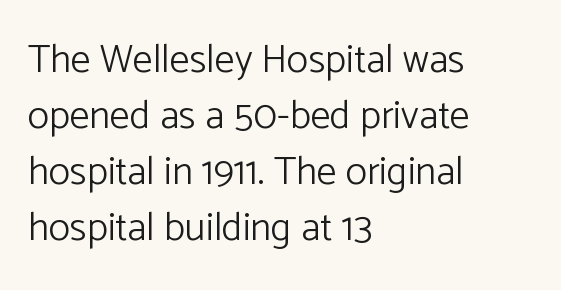
The rag falls on the right side of this text block. Caption: standard tracking, unaltered. Character widths vary here, with narrow letters taking less room than wide ones. A typesetter would mark this as roman, not italic. Is the type heavy? It reads as light-to-regular instead. Students, observe: this is what conventionally led text looks like.
